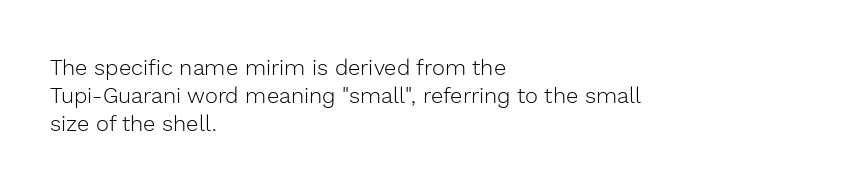
{"italic": "no", "bold": "no", "underline": "no", "align": "left", "line_spacing": "normal", "line_spacing_ratio": 1.27, "letter_spacing": "normal", "letter_spacing_em": 0.0, "glyph_px": 22}
